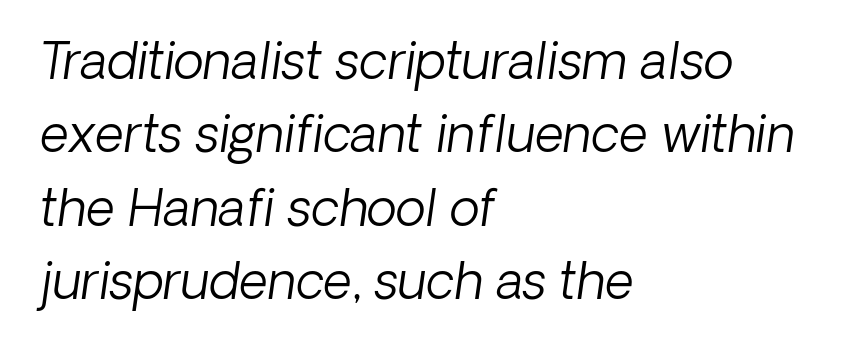
{"italic": "yes", "lean": "right", "slant_degrees": 8, "bold": "no", "weight": "light", "width": "normal", "stroke_contrast": "low", "x_height": "medium", "monospaced": "no", "underline": "no", "align": "left", "line_spacing": "normal", "line_spacing_ratio": 1.47, "letter_spacing": "normal", "letter_spacing_em": 0.0, "glyph_px": 50}
